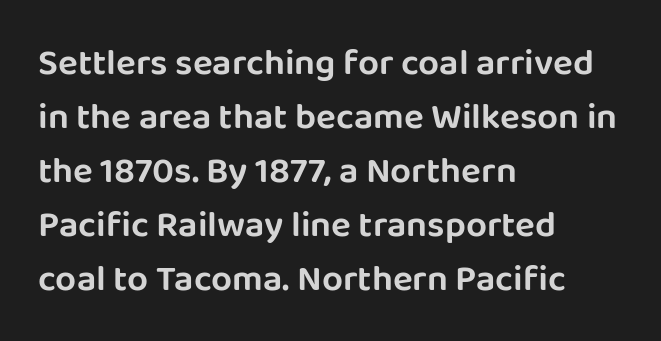
The letters carry no serifs — their stems end cleanly without finishing strokes. The lettering stays uniformly vertical, giving the passage a roman look. Proportional: the letters do not fall into vertical columns. Check under the words: just untouched page. The lines sit at an ordinary, default distance from one another.
